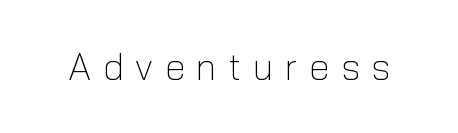
{"serif": "no", "italic": "no", "bold": "no", "weight": "light", "width": "normal", "stroke_contrast": "low", "x_height": "medium", "monospaced": "no", "underline": "no", "letter_spacing": "wide", "letter_spacing_em": 0.31, "glyph_px": 37}
